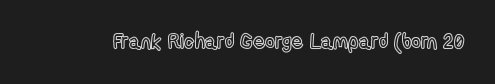
{"italic": "no", "underline": "no", "letter_spacing": "normal", "letter_spacing_em": 0.0, "glyph_px": 21}
